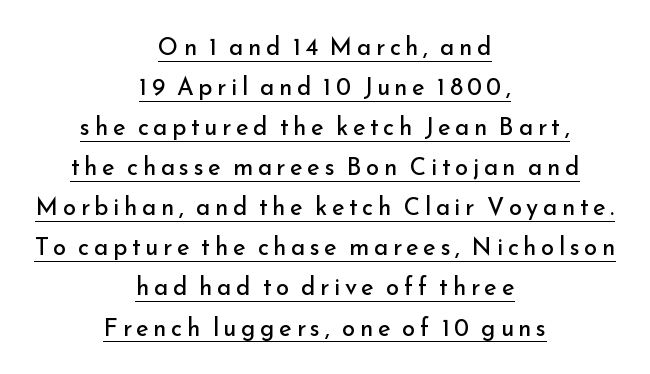
This is roman type, the default non-slanted kind. Notice how a bar underscores the lettering throughout. Leading matches the norm, producing a regular column. Vertical stems look standard width or narrower in stroke.
